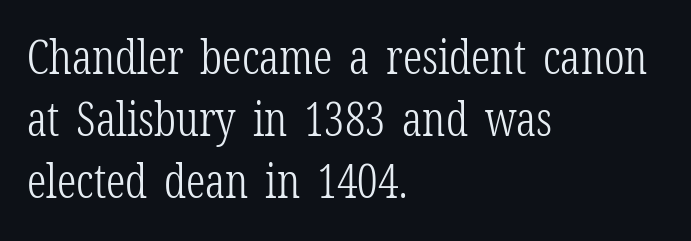
Q: Is the text bold? A: No.
Q: Is the text italic (slanted)? A: No, it is upright.
Q: Is the typeface a serif or a sans-serif typeface? A: Serif.
Q: Is the text underlined? A: No.
Q: How is the paragraph aligned? A: Left-aligned.
Q: Is the spacing between letters normal or unusually wide? A: Normal.
Q: Is the spacing between lines tight, normal or loose? A: Normal.
Q: Width (condensed, normal, or wide)? A: Condensed.
Q: Stroke contrast? A: Low.
Q: x-height? A: Medium.
Q: Monospaced? A: No.
